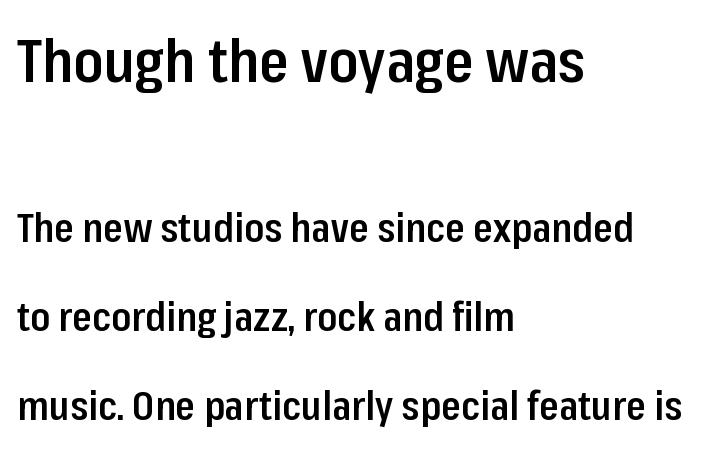
Q: Is the text bold? A: Semi-bold.
Q: Is the text italic (slanted)? A: No, it is upright.
Q: Is the typeface a serif or a sans-serif typeface? A: Sans-serif.
Q: Is the text underlined? A: No.
Q: How is the paragraph aligned? A: Left-aligned.
Q: Is the spacing between letters normal or unusually wide? A: Normal.
Q: Is the spacing between lines tight, normal or loose? A: Loose.
Q: Which block of text is set in a larger size, the first (top) or the second (bottom)? A: The first (top) one.
Q: Width (condensed, normal, or wide)? A: Condensed.
Q: Stroke contrast? A: Low.
Q: x-height? A: Medium.
Q: Monospaced? A: No.
